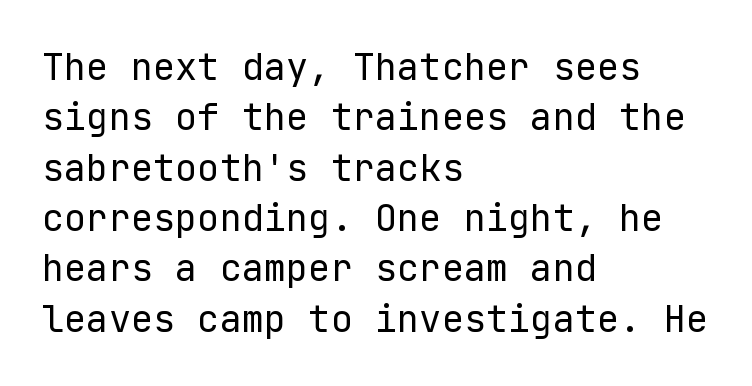
The font family rendered here belongs to the sans-serif group. The weight tops out at a normal text grade. A student would call this left alignment; a typographer would say flush left, rag right. This sample uses plain, unmodified letter spacing.
